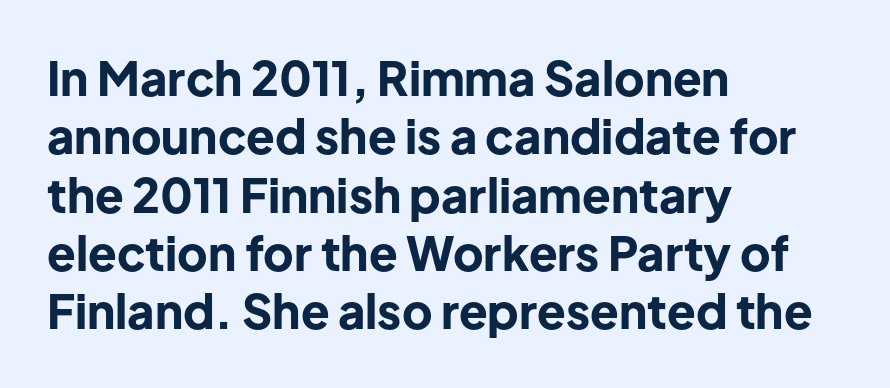
A student would call this left alignment; a typographer would say flush left, rag right. Looks like regular typesetting: each glyph gets only the width it needs. Letters rest on an invisible, unmarked baseline. The face used here has the dense, thick strokes of a bold. What stands out about the letter spacing? Nothing — it is the standard amount.
